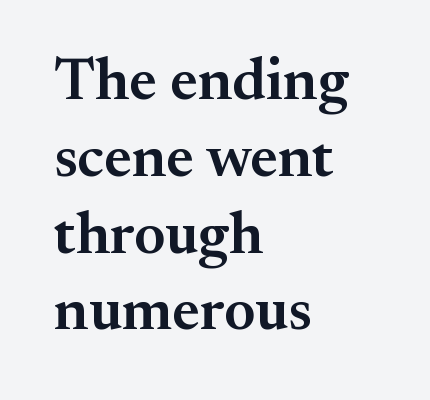
The image shows 60 px semibold serif type, upright; set left-aligned, normal line spacing (1.28x), normal letter spacing, not underlined; medium stroke contrast and a small x-height.
